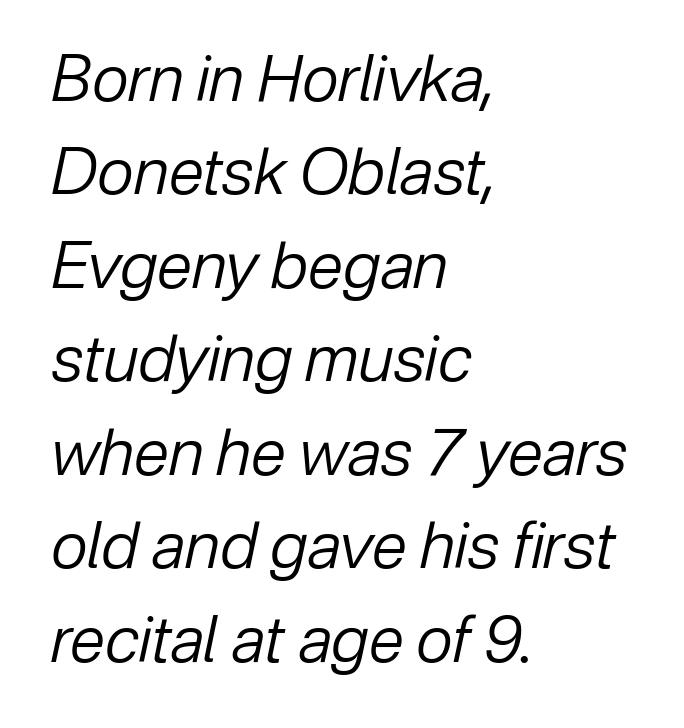
This sample keeps an unexceptional amount of space between lines. When letters slant like this, we call the style italic. What stands out about the letter spacing? Nothing — it is the standard amount. Casual observation: everything's shoved over to the left.
